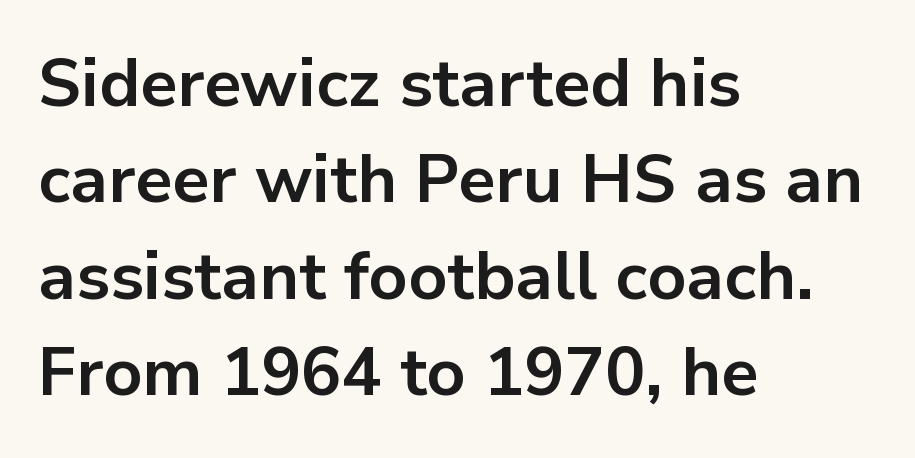
The gap between lines stays unmarked. How would I describe the line gaps? Plain and ordinary. These lines are composed in type without serifs. Varying glyph widths throughout — classic text-font behaviour.
